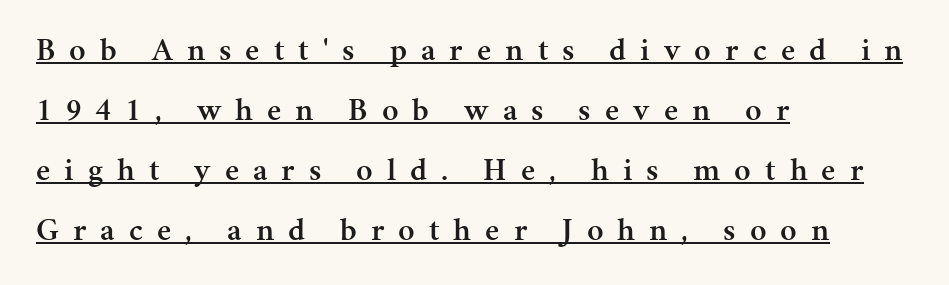
The image shows 32 px semibold serif type, upright; set left-aligned, line spacing 1.87x, unusually wide letter spacing (+0.44 em), underlined; medium stroke contrast and a medium x-height.
